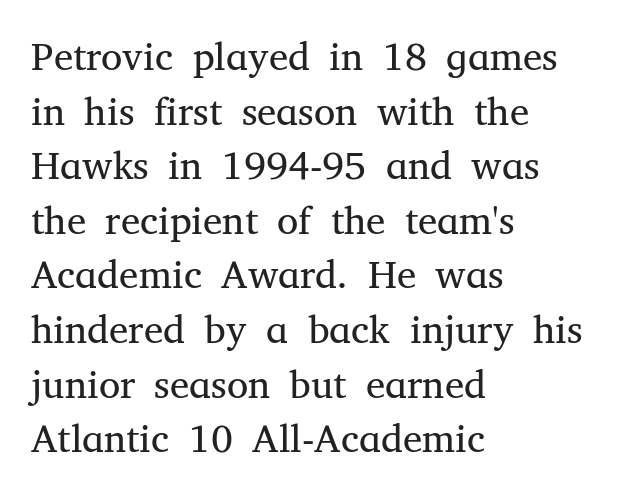
{"serif": "yes", "italic": "no", "bold": "no", "weight": "regular", "width": "normal", "stroke_contrast": "medium", "x_height": "medium", "monospaced": "no", "underline": "no", "align": "left", "line_spacing": "normal", "line_spacing_ratio": 1.4, "letter_spacing": "normal", "letter_spacing_em": 0.0, "glyph_px": 39}
